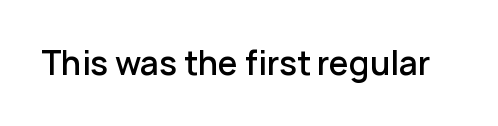
The image shows 32 px semibold sans-serif type, upright; set normal letter spacing, not underlined; low stroke contrast and a medium x-height.
